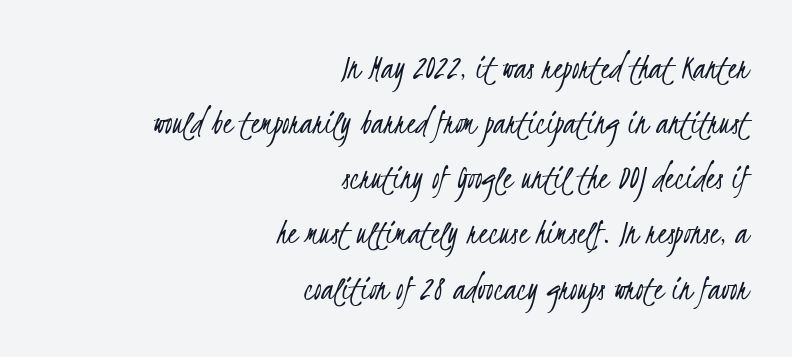
Q: Is the text bold? A: No.
Q: Is the typeface a serif or a sans-serif typeface? A: Sans-serif.
Q: Is the text underlined? A: No.
Q: How is the paragraph aligned? A: Right-aligned.
Q: Is the spacing between letters normal or unusually wide? A: Normal.
Q: Is the spacing between lines tight, normal or loose? A: Normal.
Q: Width (condensed, normal, or wide)? A: Condensed.
Q: Stroke contrast? A: Low.
Q: x-height? A: Small.
Q: Monospaced? A: No.
